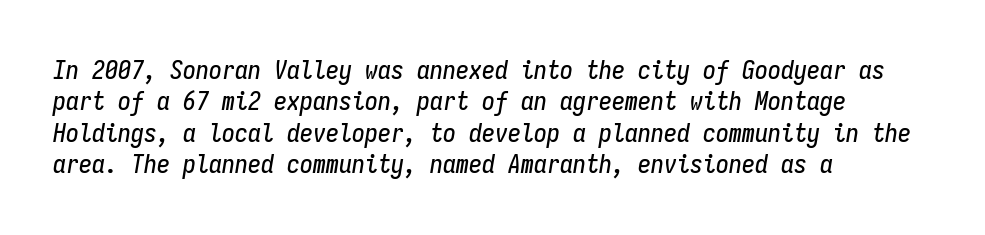
Q: Is the text italic (slanted)? A: Yes, it leans right by about 9 degrees.
Q: Is the text underlined? A: No.
Q: How is the paragraph aligned? A: Left-aligned.
Q: Is the spacing between letters normal or unusually wide? A: Normal.
